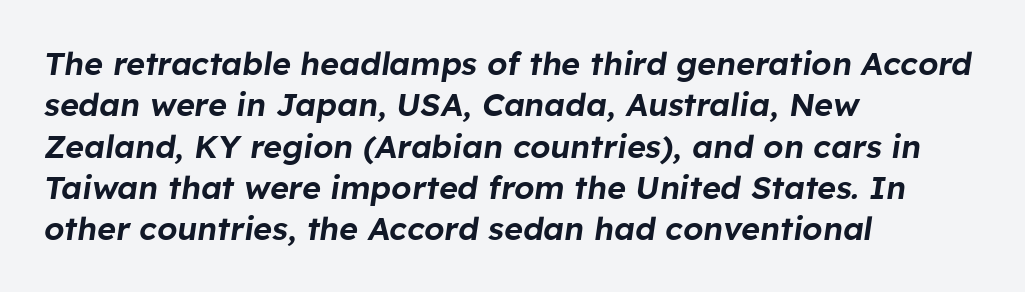
Q: Is the text italic (slanted)? A: Yes, it leans right by about 8 degrees.
Q: Is the text underlined? A: No.
Q: How is the paragraph aligned? A: Left-aligned.
Q: Is the spacing between letters normal or unusually wide? A: Normal.
Q: Is the spacing between lines tight, normal or loose? A: Normal.
Q: Width (condensed, normal, or wide)? A: Normal.
Q: Stroke contrast? A: Low.
Q: x-height? A: Medium.
Q: Monospaced? A: No.
